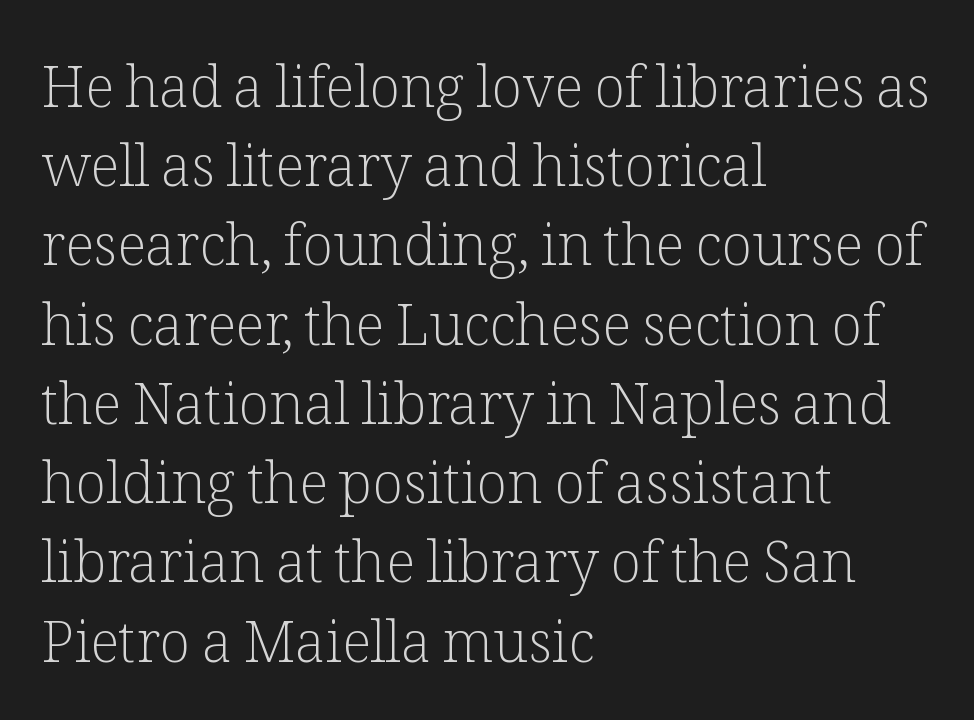
The image shows 57 px light serif type, upright; set left-aligned, normal line spacing (1.39x), normal letter spacing, not underlined; low stroke contrast and a medium x-height.
